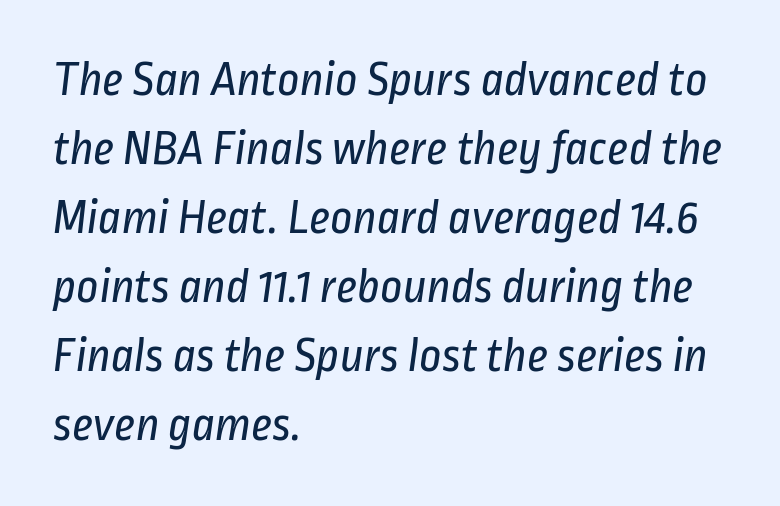
This rendering features lettering with no underline. The face used here is rendered with its standard letterfit. In terms of letterform style, serifs are entirely absent. Caption: multi-line text, flush left, ragged right. These lines are rendered in a variable-pitch font.
